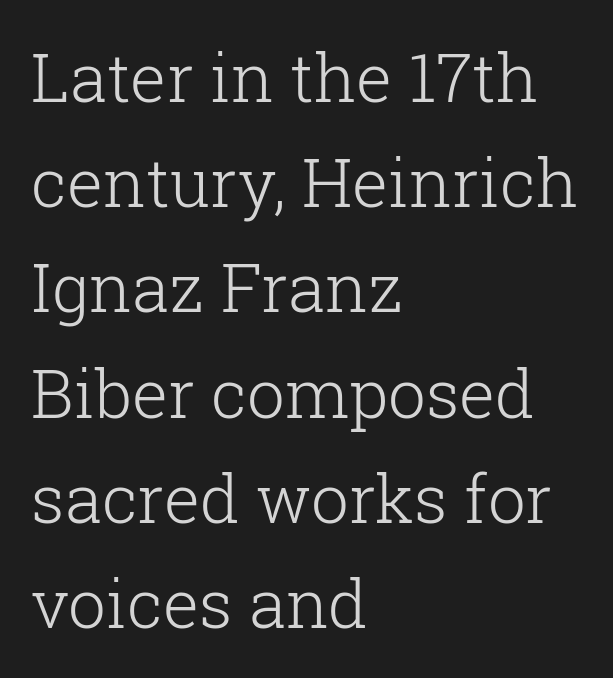
Compared with typical paragraphs, the rows here are spaced about the same. The typeface chosen for these lines features serifs. The rendering keeps characters at their native spacing. The space beneath each line is pristine and unruled.
